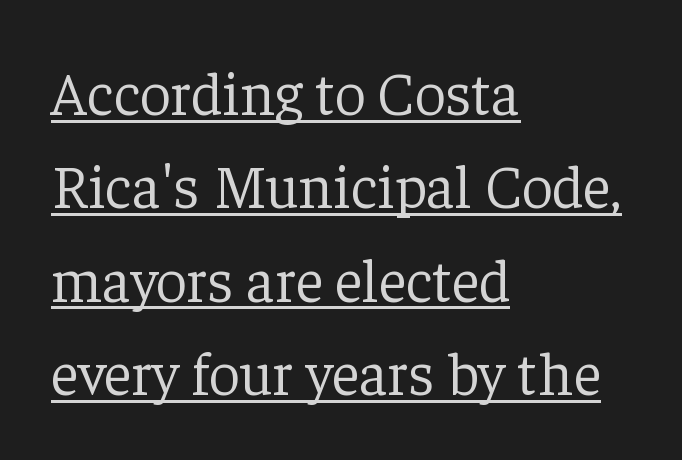
The image shows 61 px light serif type, upright; set left-aligned, normal line spacing (1.53x), normal letter spacing, underlined; low stroke contrast and a medium x-height.
